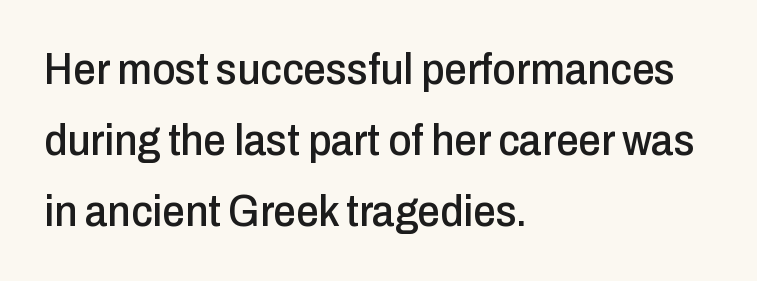
The image shows 45 px condensed sans-serif type, upright; set left-aligned, normal line spacing (1.58x), normal letter spacing, not underlined; low stroke contrast and a medium x-height.
